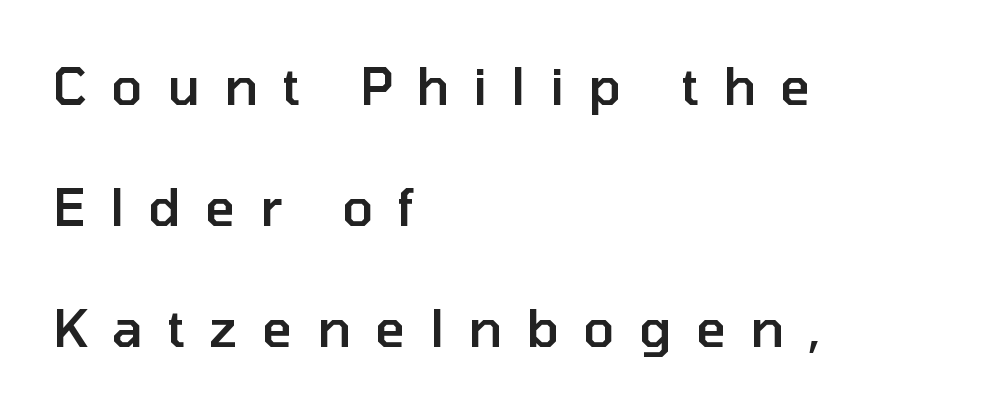
The image shows 52 px semibold sans-serif type, upright; set left-aligned, loose line spacing (2.33x), unusually wide letter spacing (+0.46 em), not underlined; low stroke contrast and a medium x-height.
